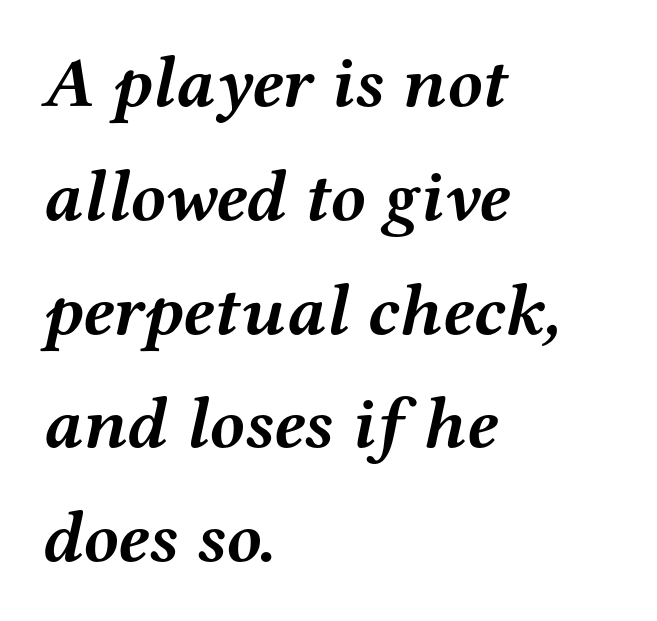
The image shows 72 px semibold, wide serif type, italic (leaning right); set left-aligned, normal line spacing (1.58x), normal letter spacing, not underlined; medium stroke contrast and a medium x-height.
